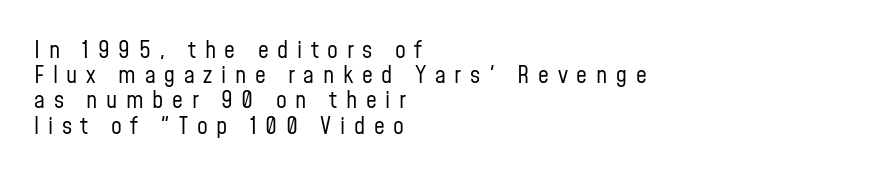
The image shows 24 px text type, upright; set left-aligned, tight line spacing (1.05x), unusually wide letter spacing (+0.36 em), not underlined.
